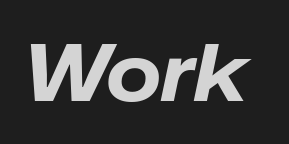
{"italic": "yes", "lean": "right", "slant_degrees": 12, "bold": "yes", "weight": "bold", "width": "normal", "stroke_contrast": "low", "x_height": "medium", "monospaced": "no", "underline": "no", "letter_spacing": "normal", "letter_spacing_em": 0.0, "glyph_px": 79}
